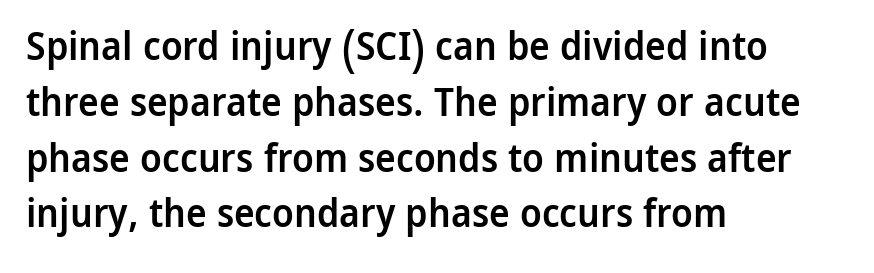
The face used here is rendered with its standard letterfit. This sample has the flowing, uneven cadence of proportional lettering. The letters are semibold — heavier than regular but short of a full bold. Honestly, the row spacing looks completely unremarkable.
